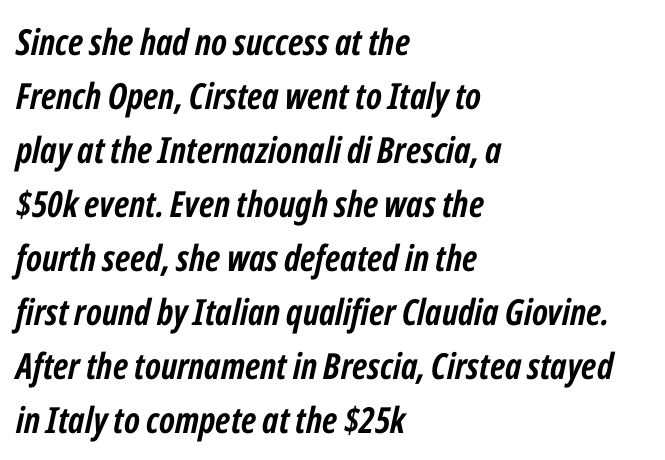
{"italic": "yes", "lean": "right", "slant_degrees": 12, "bold": "yes", "weight": "semibold", "width": "condensed", "stroke_contrast": "low", "x_height": "medium", "monospaced": "no", "underline": "no", "align": "left", "line_spacing": "normal", "line_spacing_ratio": 1.5, "letter_spacing": "normal", "letter_spacing_em": 0.0, "glyph_px": 36}
